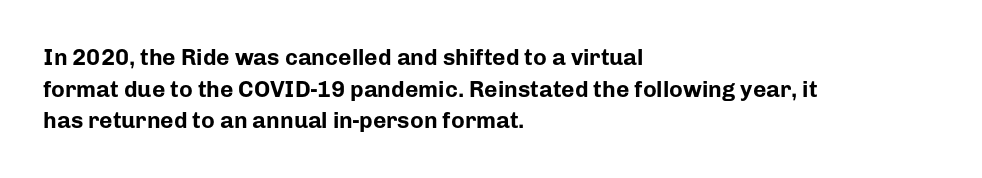
The image shows 23 px bold type, upright; set left-aligned, normal line spacing (1.37x), normal letter spacing, not underlined.
